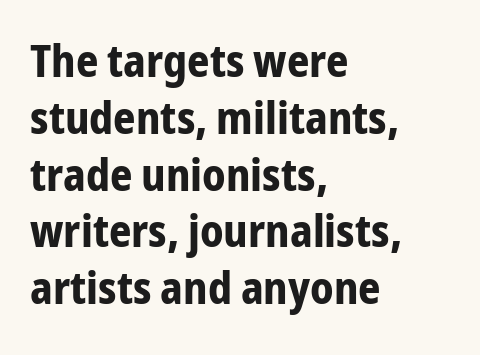
The letters stand straight up with perfectly vertical stems. The text was rendered using a sans face with plain stroke endings. Spacing verdict: proportional, widths tailored to each character. The designer left line spacing at the default. Horizontal alignment here is leftward, the default for most running prose.
